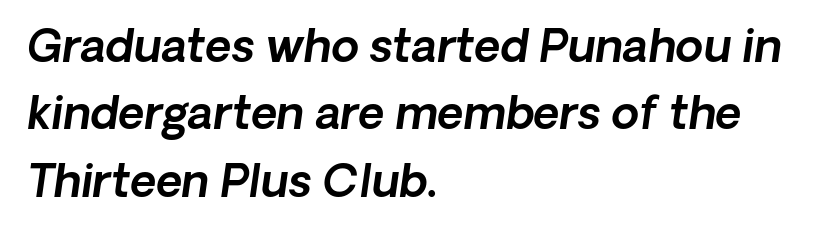
The image shows 45 px text type, italic (leaning right); set left-aligned, normal line spacing (1.5x), normal letter spacing, not underlined; a medium x-height.
